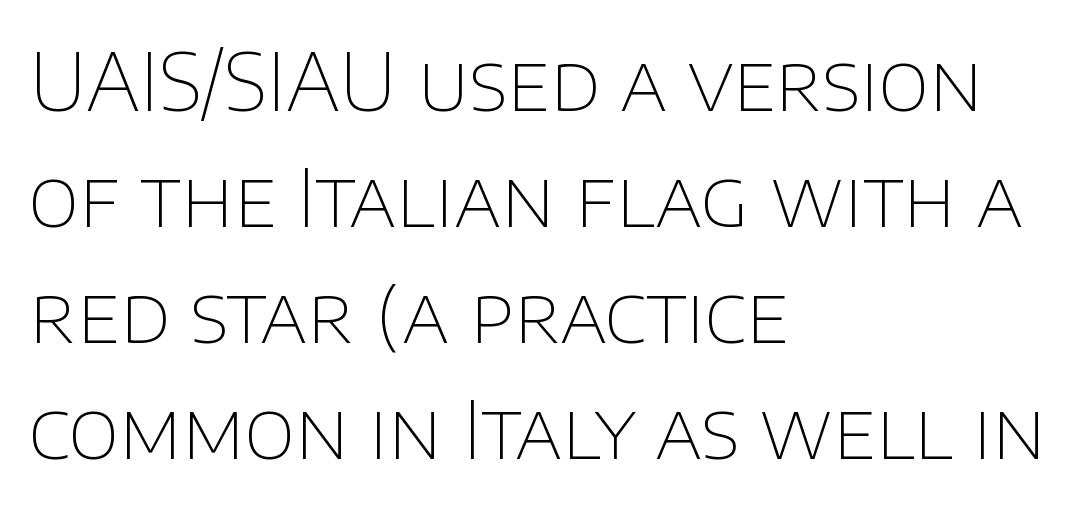
Q: Is the text bold? A: No.
Q: Is the text italic (slanted)? A: No, it is upright.
Q: Is the typeface a serif or a sans-serif typeface? A: Sans-serif.
Q: Is the text underlined? A: No.
Q: How is the paragraph aligned? A: Left-aligned.
Q: Is the spacing between letters normal or unusually wide? A: Normal.
Q: Is the spacing between lines tight, normal or loose? A: Normal.
Q: Width (condensed, normal, or wide)? A: Normal.
Q: Stroke contrast? A: Low.
Q: x-height? A: Large.
Q: Monospaced? A: No.
